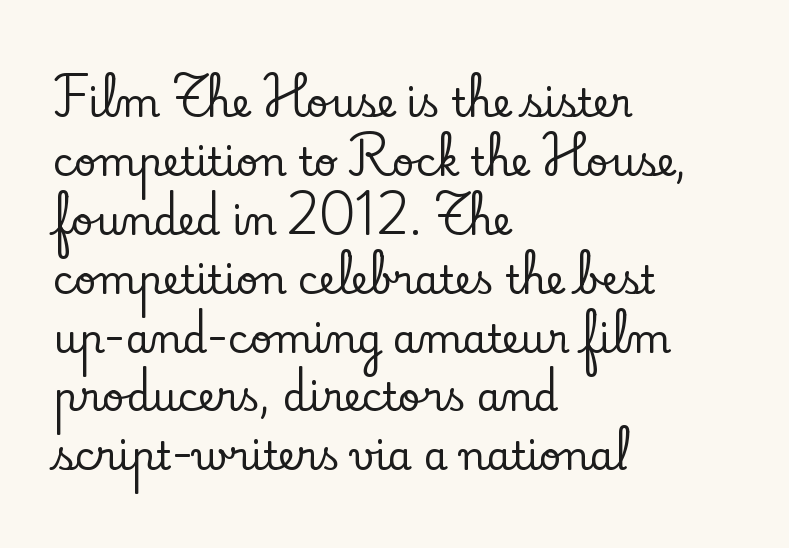
Little horizontal feet cap the strokes, marking this as serif type. Looks like regular typesetting: each glyph gets only the width it needs. Plain, unruled lines of type. One-word summary of the alignment: left.
